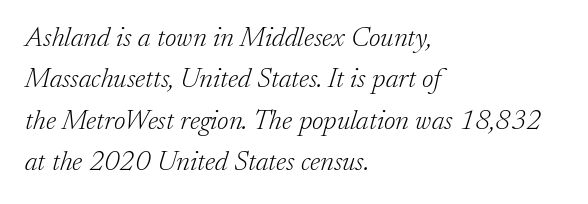
The image shows 28 px light serif type, italic (leaning right); set left-aligned, normal line spacing (1.48x), normal letter spacing, not underlined; low stroke contrast and a small x-height.
